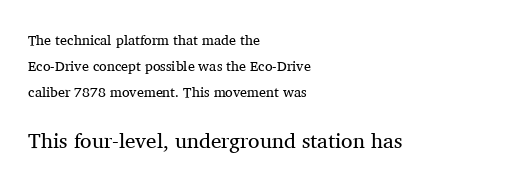
The image shows 21 px text type, upright; set left-aligned, line spacing 1.84x, normal letter spacing, not underlined; the second (bottom) block is 1.5x larger.
